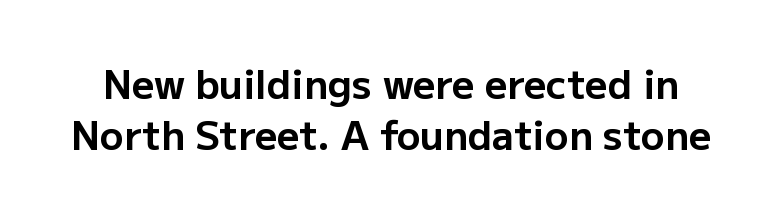
The image shows 39 px bold sans-serif type, upright; set normal line spacing (1.31x), normal letter spacing, not underlined; low stroke contrast and a medium x-height.
